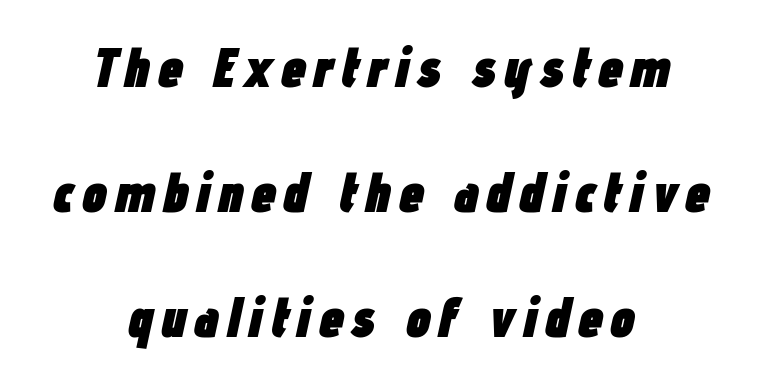
The lines are quadded center. Quick note: italic. The strokes are fattened all the way to bold. Here the designer chose a conventional face with non-uniform glyph widths. Has an underline been added? It has not.
